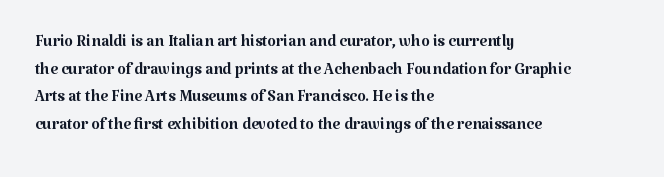
{"italic": "no", "bold": "no", "underline": "no", "align": "left", "line_spacing": "normal", "line_spacing_ratio": 1.26, "letter_spacing": "normal", "letter_spacing_em": 0.0, "glyph_px": 22}
